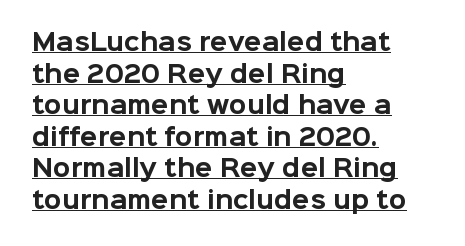
{"italic": "no", "bold": "yes", "underline": "yes", "align": "left", "line_spacing": "normal", "line_spacing_ratio": 1.37, "letter_spacing": "normal", "letter_spacing_em": 0.0, "glyph_px": 23}
